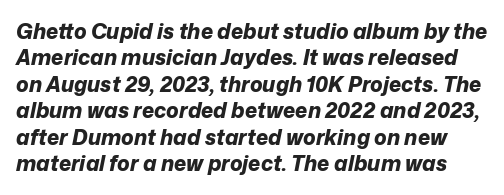
The letters are slanted; this is an italic face. Each word holds together tightly as a unit, with standard inter-letter gaps. Thick stems and heavy bowls — unmistakably bold. The leading is moderate, giving the passage an even texture. The strip under each line holds only bare page.
